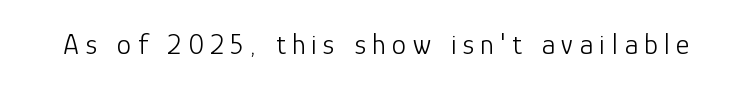
{"serif": "no", "italic": "no", "bold": "no", "weight": "light", "width": "normal", "stroke_contrast": "low", "x_height": "medium", "monospaced": "no", "underline": "no", "letter_spacing": "wide", "letter_spacing_em": 0.22, "glyph_px": 29}
